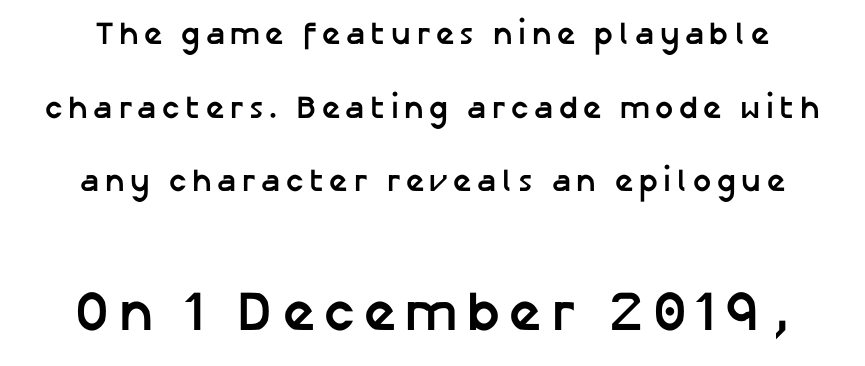
The image shows 56 px semibold sans-serif type, upright; set centered, loose line spacing (2.3x), not underlined; the second (bottom) block is 1.75x larger; low stroke contrast and a medium x-height.
